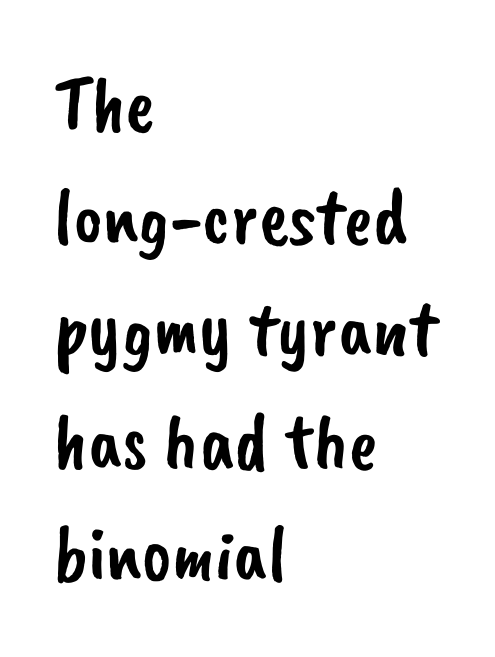
Q: Is the typeface a serif or a sans-serif typeface? A: Sans-serif.
Q: Is the text underlined? A: No.
Q: How is the paragraph aligned? A: Left-aligned.
Q: Is the spacing between letters normal or unusually wide? A: Normal.
Q: Is the spacing between lines tight, normal or loose? A: Normal.
Q: Width (condensed, normal, or wide)? A: Normal.
Q: Stroke contrast? A: Low.
Q: x-height? A: Small.
Q: Monospaced? A: No.
